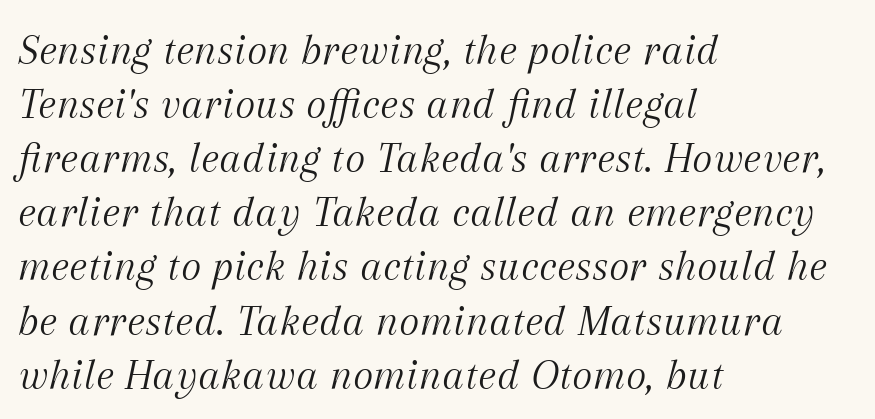
{"serif": "yes", "italic": "yes", "lean": "right", "slant_degrees": 12, "bold": "no", "weight": "light", "width": "normal", "stroke_contrast": "medium", "x_height": "medium", "monospaced": "no", "underline": "no", "align": "left", "line_spacing_ratio": 1.23, "letter_spacing": "normal", "letter_spacing_em": 0.0, "glyph_px": 44}
